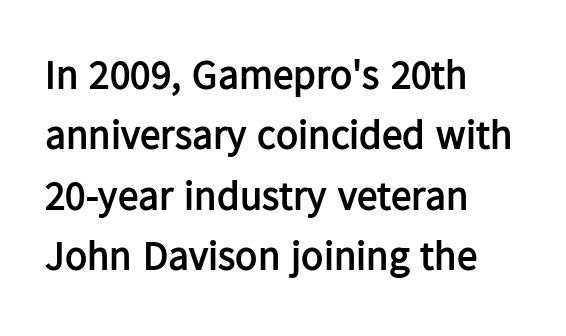
{"serif": "no", "italic": "no", "bold": "yes", "weight": "semibold", "width": "normal", "stroke_contrast": "low", "x_height": "medium", "monospaced": "no", "underline": "no", "align": "left", "line_spacing": "normal", "line_spacing_ratio": 1.47, "letter_spacing": "normal", "letter_spacing_em": 0.0, "glyph_px": 41}
